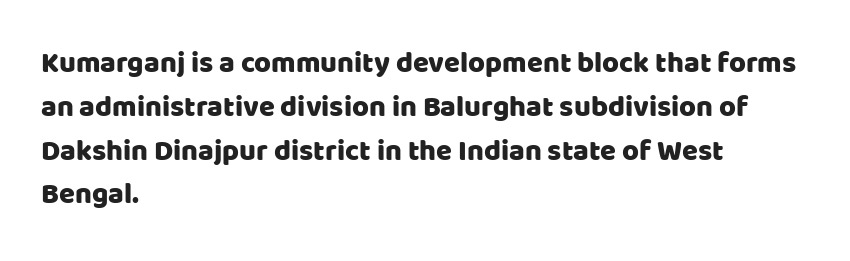
{"serif": "no", "italic": "no", "width": "normal", "stroke_contrast": "low", "x_height": "large", "monospaced": "no", "underline": "no", "align": "left", "line_spacing": "normal", "line_spacing_ratio": 1.51, "letter_spacing": "normal", "letter_spacing_em": 0.0, "glyph_px": 29}
